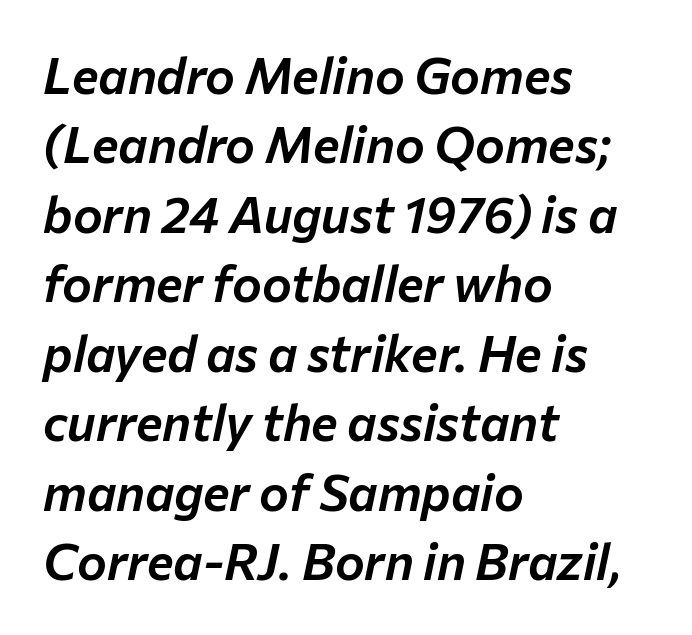
{"italic": "yes", "lean": "right", "slant_degrees": 12, "width": "normal", "stroke_contrast": "low", "x_height": "medium", "monospaced": "no", "underline": "no", "align": "left", "line_spacing": "normal", "line_spacing_ratio": 1.39, "letter_spacing": "normal", "letter_spacing_em": 0.0, "glyph_px": 50}
